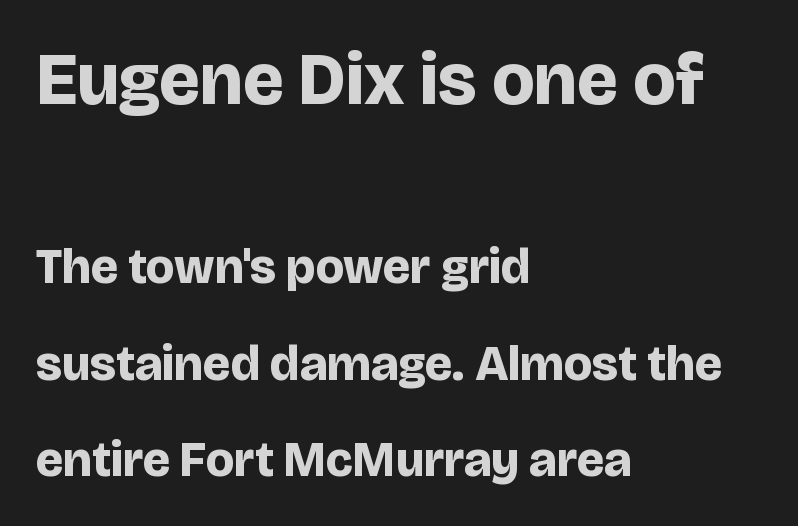
Q: Is the text bold? A: Yes.
Q: Is the text italic (slanted)? A: No, it is upright.
Q: Is the typeface a serif or a sans-serif typeface? A: Sans-serif.
Q: Is the text underlined? A: No.
Q: How is the paragraph aligned? A: Left-aligned.
Q: Is the spacing between letters normal or unusually wide? A: Normal.
Q: Is the spacing between lines tight, normal or loose? A: Loose.
Q: Which block of text is set in a larger size, the first (top) or the second (bottom)? A: The first (top) one.
Q: Width (condensed, normal, or wide)? A: Normal.
Q: Stroke contrast? A: Low.
Q: x-height? A: Large.
Q: Monospaced? A: No.
